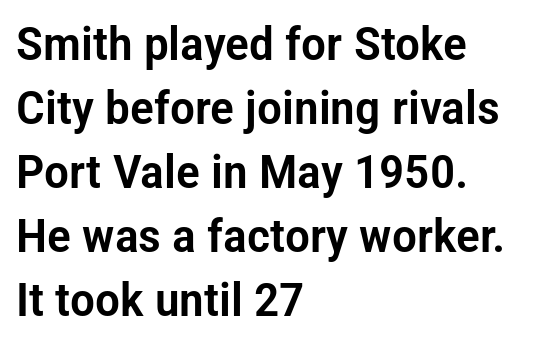
The image shows 47 px condensed sans-serif type, upright; set left-aligned, normal line spacing (1.36x), normal letter spacing, not underlined; low stroke contrast and a medium x-height.
